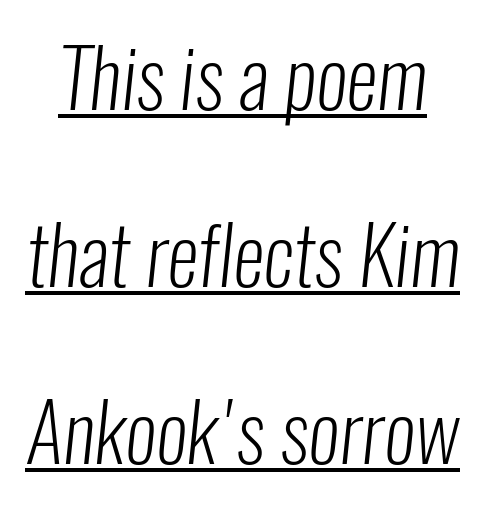
The passage shown is underscored from start to finish. Inter-character spacing is left at the font's built-in metrics. Think of a printed novel: that variable character pitch is what you see here. Serif or sans? Sans — the stroke terminals are bare. Regarding leading, the lines here are spaced well apart. The letterforms sit at book weight or below.
